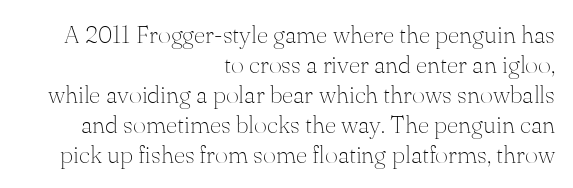
{"italic": "no", "bold": "no", "underline": "no", "align": "right", "line_spacing_ratio": 1.2, "letter_spacing": "normal", "letter_spacing_em": 0.0, "glyph_px": 25}
